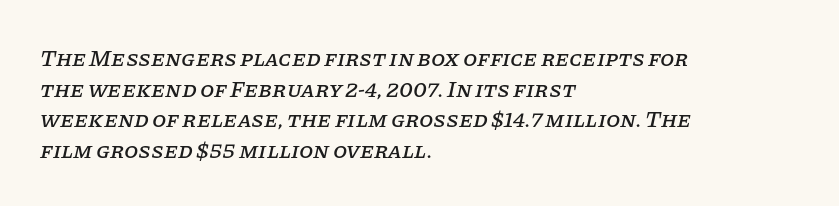
Q: Is the text italic (slanted)? A: Yes, it leans right by about 11 degrees.
Q: Is the text underlined? A: No.
Q: How is the paragraph aligned? A: Left-aligned.
Q: Is the spacing between letters normal or unusually wide? A: Normal.
Q: Is the spacing between lines tight, normal or loose? A: Normal.
